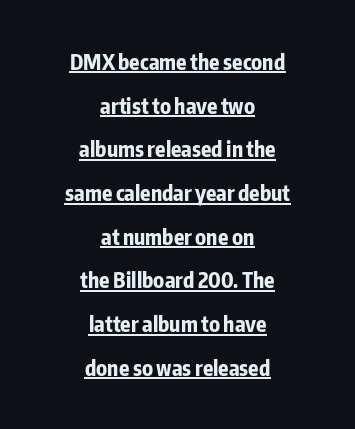
In terms of weight, the rendering is a true, heavy bold. The specimen reads as upright at a glance. Default kerning and tracking; the words read as compact shapes. Underline: present. Typeset on center — no edge is straight. The designer dialed line spacing up above the default.
